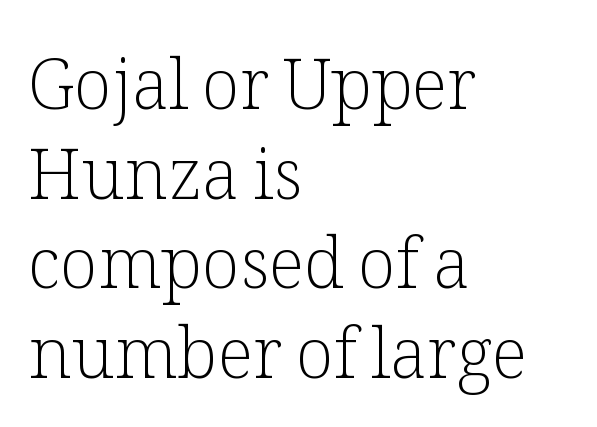
What stands out about the letter spacing? Nothing — it is the standard amount. Which margin do the lines hug? The left one — the right edge is uneven. Letterform terminals end in serifs throughout the passage. The baseline area is clear. A roman cut, with each character standing at attention.
